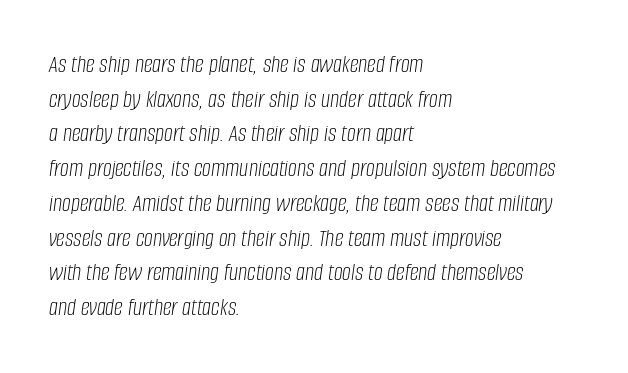
Regarding leading, the lines here are spaced in the standard way. When letters slant like this, we call the style italic. This rendering features lettering with no underline. The typesetter chose a ragged-right arrangement here. Counters stay open thanks to moderate or lighter strokes.
